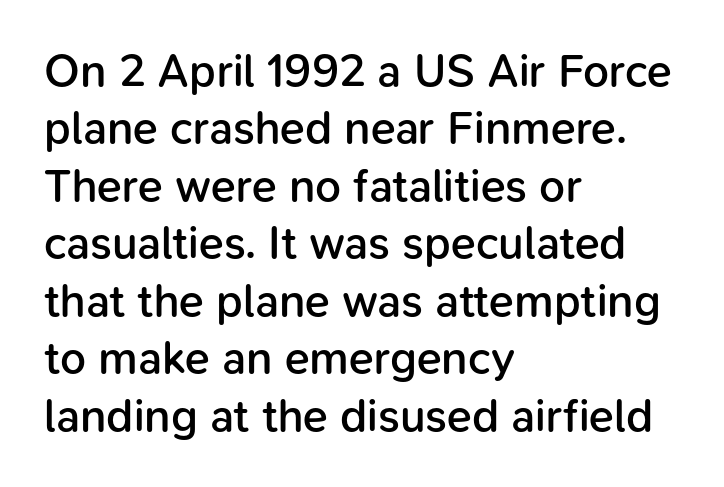
{"serif": "no", "italic": "no", "bold": "semi", "weight": "semibold", "width": "normal", "stroke_contrast": "low", "x_height": "medium", "monospaced": "no", "underline": "no", "align": "left", "line_spacing": "normal", "line_spacing_ratio": 1.25, "letter_spacing": "normal", "letter_spacing_em": 0.0, "glyph_px": 46}
